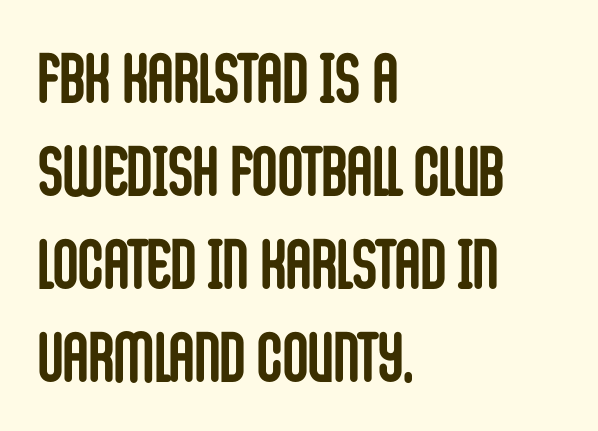
{"serif": "no", "italic": "no", "bold": "yes", "weight": "semibold", "width": "condensed", "stroke_contrast": "low", "x_height": "large", "monospaced": "no", "underline": "no", "align": "left", "line_spacing": "normal", "line_spacing_ratio": 1.33, "letter_spacing": "normal", "letter_spacing_em": 0.0, "glyph_px": 70}
